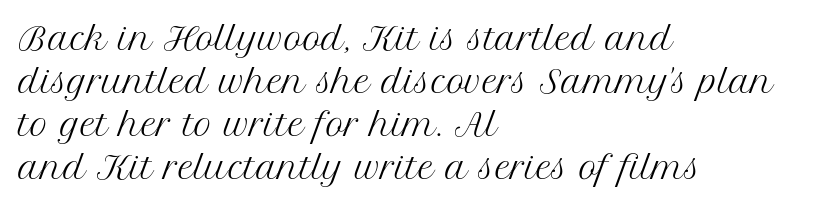
{"bold": "no", "weight": "regular", "width": "normal", "stroke_contrast": "medium", "x_height": "medium", "monospaced": "no", "underline": "no", "align": "left", "line_spacing": "normal", "line_spacing_ratio": 1.39, "letter_spacing": "normal", "letter_spacing_em": 0.0, "glyph_px": 31}
